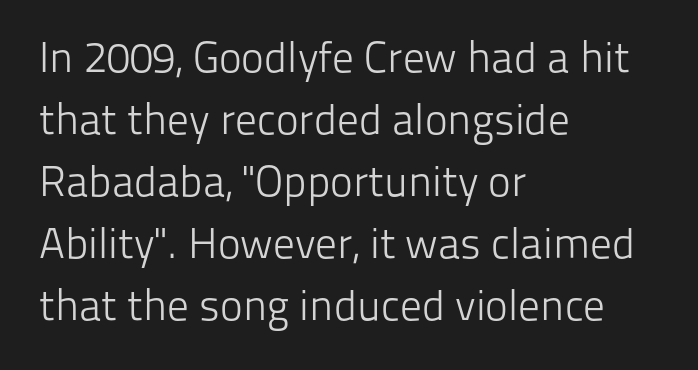
Q: Is the text bold? A: No.
Q: Is the text italic (slanted)? A: No, it is upright.
Q: Is the typeface a serif or a sans-serif typeface? A: Sans-serif.
Q: Is the text underlined? A: No.
Q: How is the paragraph aligned? A: Left-aligned.
Q: Is the spacing between letters normal or unusually wide? A: Normal.
Q: Is the spacing between lines tight, normal or loose? A: Normal.
Q: Width (condensed, normal, or wide)? A: Normal.
Q: Stroke contrast? A: Low.
Q: x-height? A: Medium.
Q: Monospaced? A: No.
